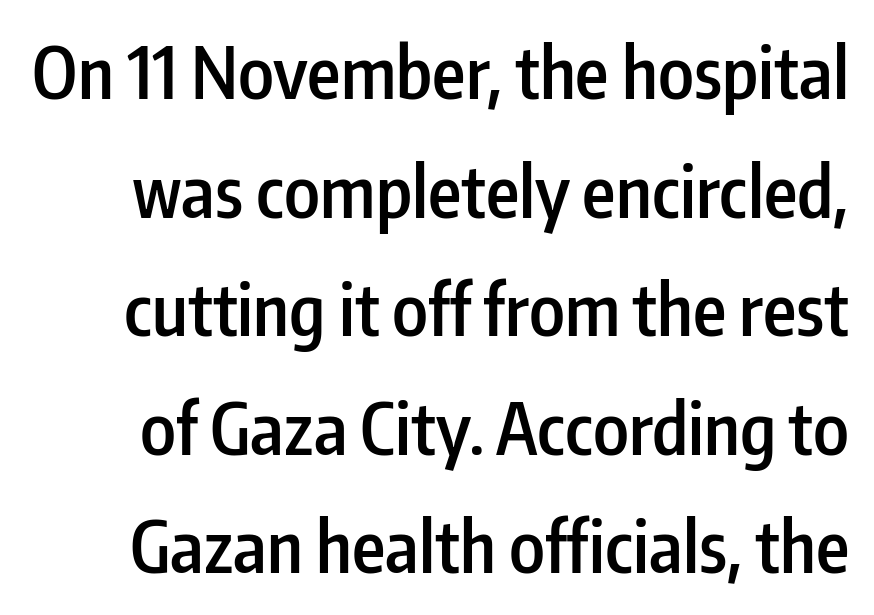
The image shows 71 px semibold, condensed sans-serif type, upright; set normal line spacing (1.67x), normal letter spacing, not underlined; low stroke contrast and a medium x-height.
